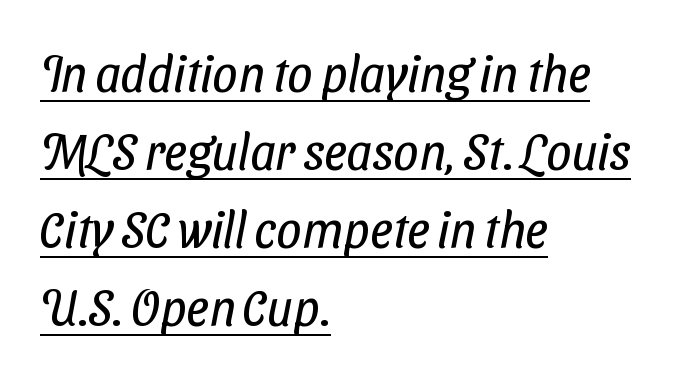
Do the characters align in a grid? No, the font is proportional. Stroke terminals: plain, sans-serif. Line beginnings align vertically; line endings do not. The passage shown has conventional tracking throughout. The typeface has the unassuming heft of standard copy or less.
